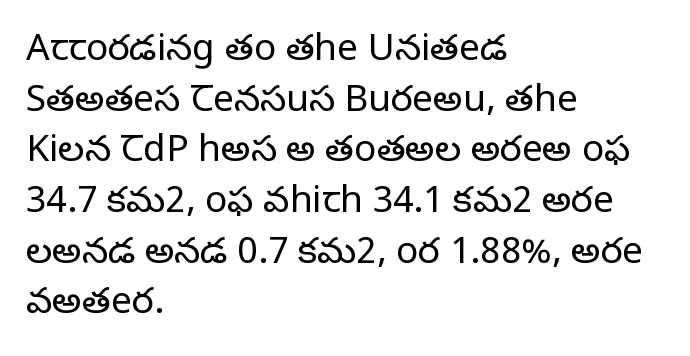
Q: Is the text bold? A: No.
Q: Is the text italic (slanted)? A: No, it is upright.
Q: Is the typeface a serif or a sans-serif typeface? A: Serif.
Q: Is the text underlined? A: No.
Q: How is the paragraph aligned? A: Left-aligned.
Q: Is the spacing between letters normal or unusually wide? A: Normal.
Q: Is the spacing between lines tight, normal or loose? A: Normal.
Q: Width (condensed, normal, or wide)? A: Normal.
Q: Stroke contrast? A: Low.
Q: x-height? A: Large.
Q: Monospaced? A: No.
